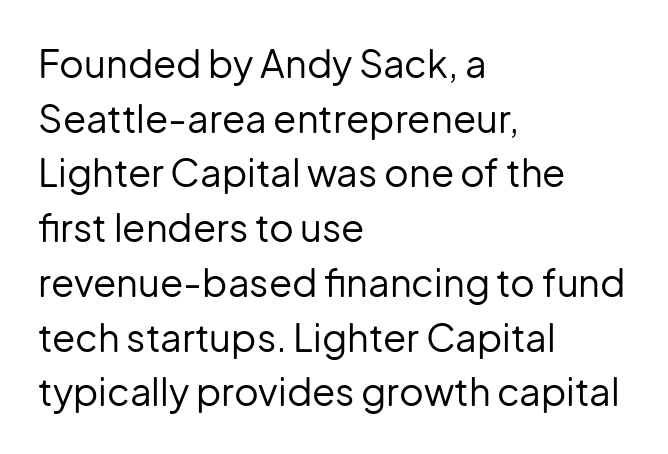
Do the letters lean? They stand straight. The rows are spaced the way most documents space them. Summary of weight: not heavy and not bold. Is this a fixed-width face? No — the glyphs have proportional, varying widths.
